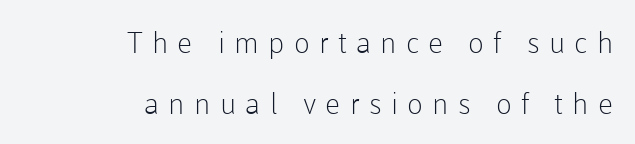
The words here are not underlined. Is the stroke heavy? The answer is a plain regular-or-lighter. Compared with a flush-left layout, this one pins lines to the opposite, right side. Regarding leading, the lines here are spaced well apart.
